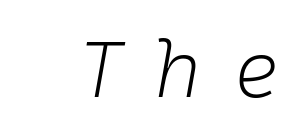
Q: Is the text bold? A: No.
Q: Is the text italic (slanted)? A: Yes, it leans right by about 10 degrees.
Q: Is the text underlined? A: No.
Q: Is the spacing between letters normal or unusually wide? A: Unusually wide.
Q: Width (condensed, normal, or wide)? A: Normal.
Q: Stroke contrast? A: Low.
Q: x-height? A: Medium.
Q: Monospaced? A: Yes.
